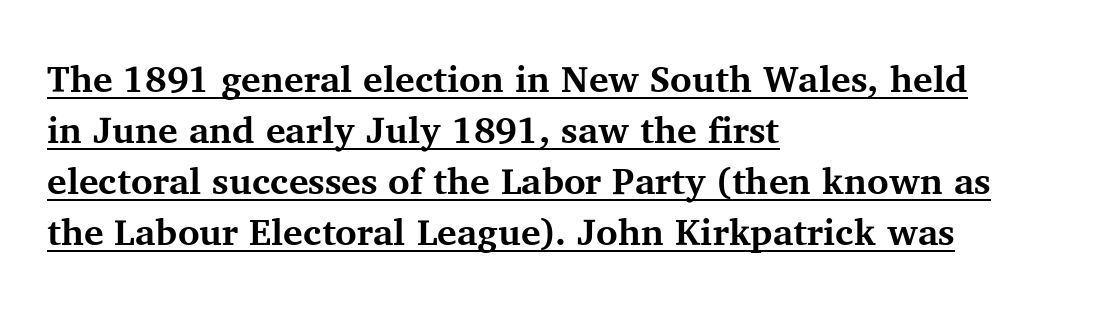
What kind of face is this? One with serifs. Emphasis is given by a line drawn under the lettering. The face used here has the dense, thick strokes of a bold. Leading: standard.
